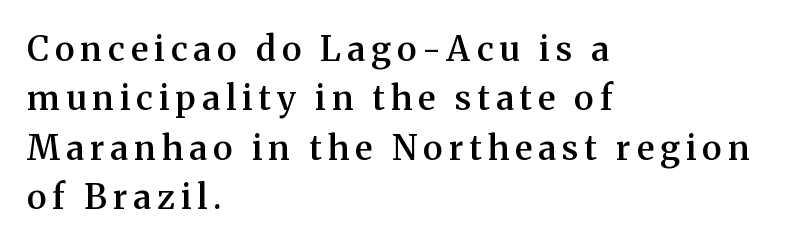
Q: Is the text bold? A: Semi-bold.
Q: Is the text italic (slanted)? A: No, it is upright.
Q: Is the typeface a serif or a sans-serif typeface? A: Serif.
Q: Is the text underlined? A: No.
Q: How is the paragraph aligned? A: Left-aligned.
Q: Is the spacing between lines tight, normal or loose? A: Normal.
Q: Width (condensed, normal, or wide)? A: Normal.
Q: Stroke contrast? A: Medium.
Q: x-height? A: Medium.
Q: Monospaced? A: No.
